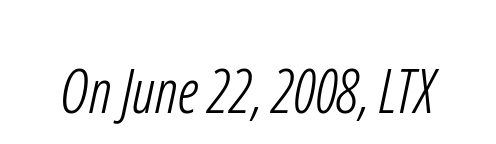
The image shows 60 px light, condensed sans-serif type; set normal letter spacing, not underlined; low stroke contrast and a medium x-height.
